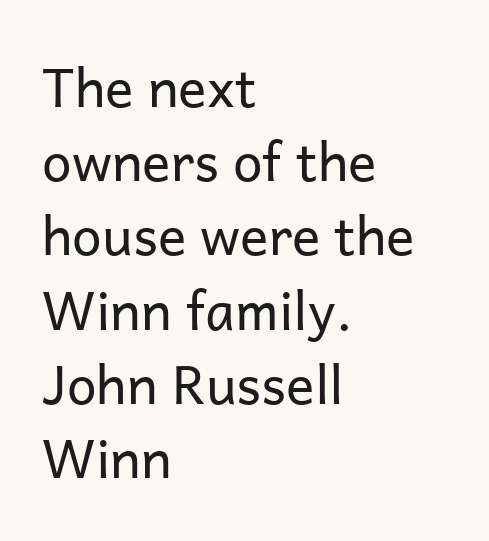
Is there any slant? The stems are plumb. Do the characters align in a grid? No, the font is proportional. Words appear dense and cohesive because spacing is normal. This rendering features lettering with no underline.
